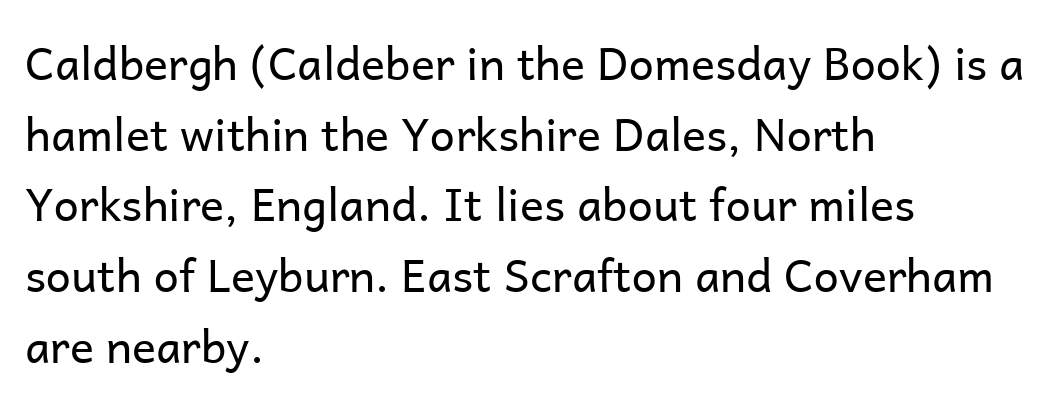
{"serif": "no", "italic": "no", "bold": "no", "weight": "regular", "width": "normal", "stroke_contrast": "low", "x_height": "medium", "monospaced": "no", "underline": "no", "align": "left", "line_spacing": "normal", "line_spacing_ratio": 1.57, "letter_spacing": "normal", "letter_spacing_em": 0.0, "glyph_px": 45}
